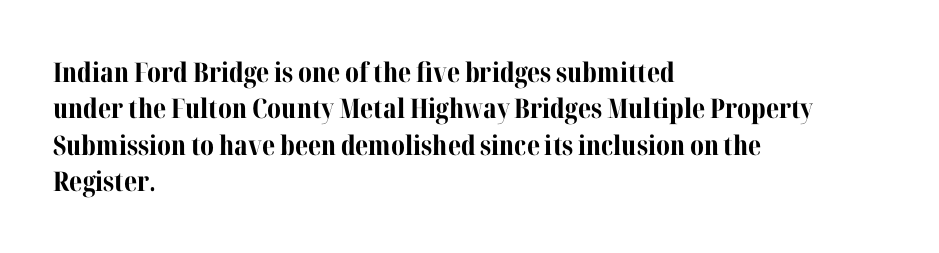
{"italic": "no", "bold": "yes", "underline": "no", "align": "left", "line_spacing": "normal", "line_spacing_ratio": 1.35, "letter_spacing": "normal", "letter_spacing_em": 0.0, "glyph_px": 27}
